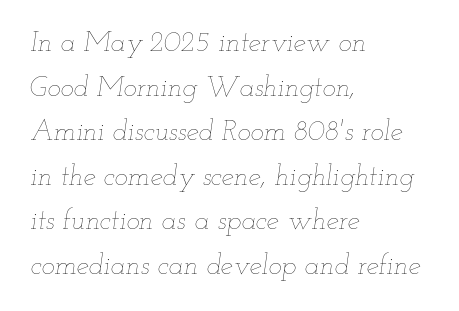
These lines are rendered in a variable-pitch font. Line beginnings align vertically; line endings do not. This rendering features lettering with no underline. The designer left line spacing at the default. The letterforms sit shoulder to shoulder at normal distance. This sample uses an oblique cut, with every glyph tilted off the vertical.
